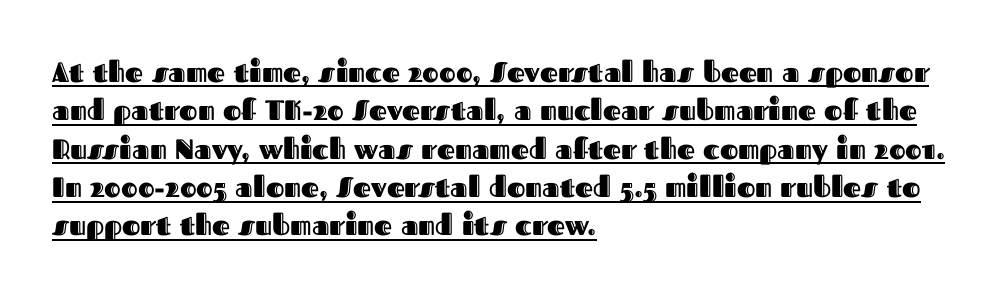
Leading matches the norm, producing a regular column. The passage shown is typed in a proportional face where columns would drift. Honestly, the letter spacing is just normal — you wouldn't notice it. Descenders here cross a horizontal rule under the line. Quick note: not italic, upright. The setting favours the left margin, as ordinary paragraphs usually do.
